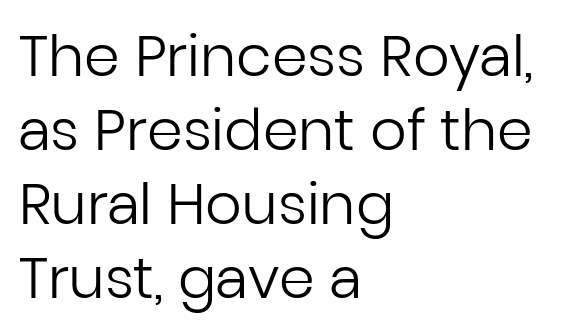
The image shows 57 px regular-weight sans-serif type, upright; set left-aligned, normal line spacing (1.3x), normal letter spacing, not underlined; low stroke contrast and a medium x-height.
